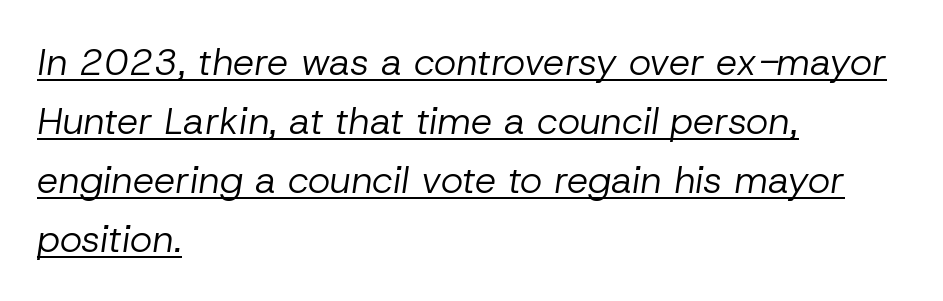
Q: Is the text bold? A: No.
Q: Is the text italic (slanted)? A: Yes, it leans right by about 8 degrees.
Q: Is the text underlined? A: Yes.
Q: How is the paragraph aligned? A: Left-aligned.
Q: Is the spacing between letters normal or unusually wide? A: Normal.
Q: Is the spacing between lines tight, normal or loose? A: Normal.
Q: Width (condensed, normal, or wide)? A: Normal.
Q: Stroke contrast? A: Low.
Q: x-height? A: Medium.
Q: Monospaced? A: No.
